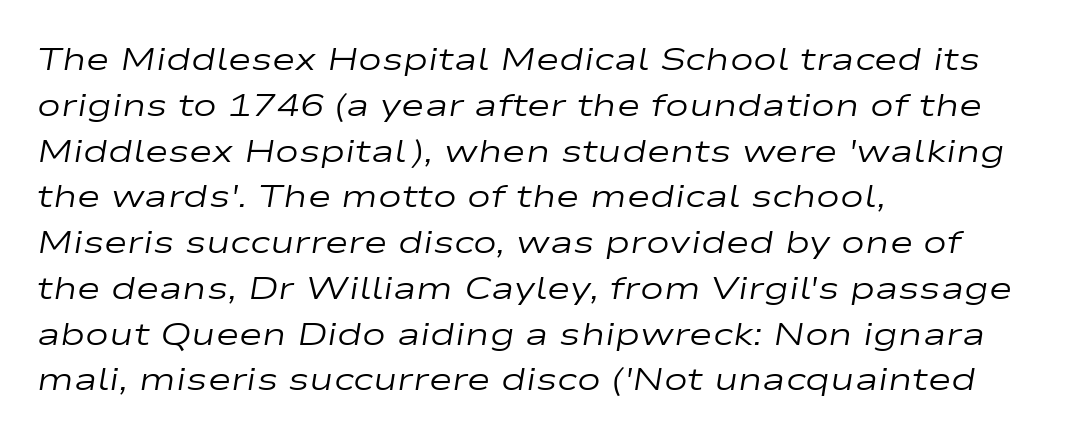
Q: Is the text bold? A: No.
Q: Is the text italic (slanted)? A: Yes, it leans right by about 9 degrees.
Q: Is the text underlined? A: No.
Q: How is the paragraph aligned? A: Left-aligned.
Q: Is the spacing between letters normal or unusually wide? A: Normal.
Q: Is the spacing between lines tight, normal or loose? A: Normal.
Q: Width (condensed, normal, or wide)? A: Wide.
Q: Stroke contrast? A: Low.
Q: x-height? A: Medium.
Q: Monospaced? A: No.
